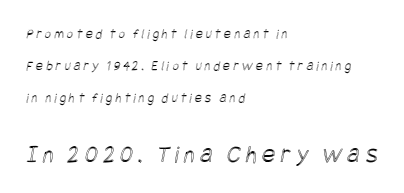
The emphasis by scale lands on block number two, below. Alignment: flush left. The vertical gap from one line to the next is large. The horizontal fit of the characters is loose and conspicuously gappy. Bare-footed words on every line.
